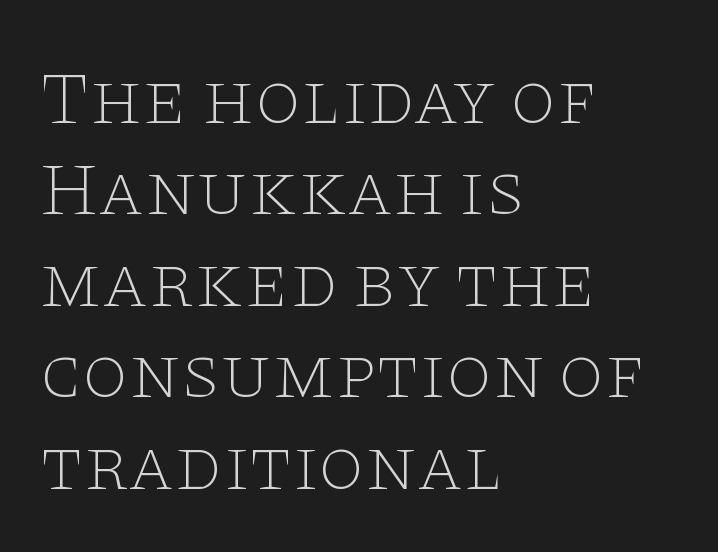
{"serif": "yes", "italic": "no", "bold": "no", "weight": "thin", "width": "wide", "stroke_contrast": "low", "x_height": "large", "monospaced": "no", "underline": "no", "align": "left", "line_spacing_ratio": 1.22, "letter_spacing": "normal", "letter_spacing_em": 0.0, "glyph_px": 75}
